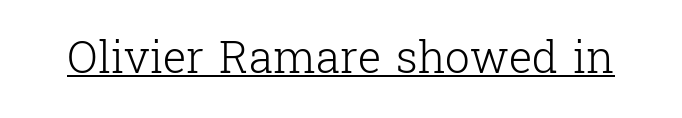
Vertical strokes here are truly vertical. A typesetter would call this proportional, since set widths differ per character. Is the letter spacing exaggerated? No — it looks like the ordinary default. Caption: face not bold, strokes unweighted.
